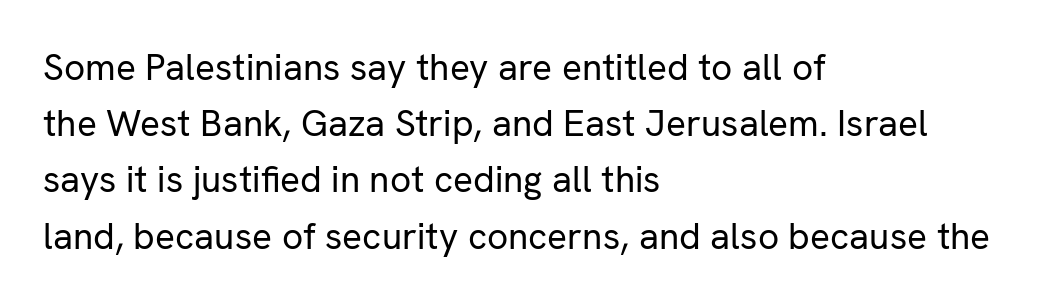
Casual observation: everything's shoved over to the left. A clean baseline with only descenders dipping below it. These lines are rendered in a variable-pitch font. The type is set solid horizontally, with unmodified tracking.
